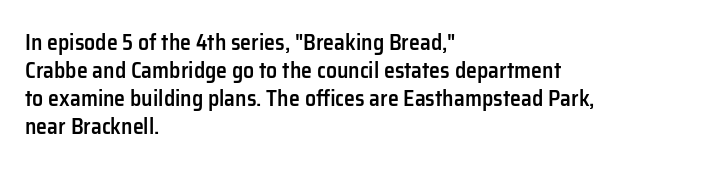
Q: Is the text bold? A: Semi-bold.
Q: Is the text italic (slanted)? A: No, it is upright.
Q: Is the text underlined? A: No.
Q: How is the paragraph aligned? A: Left-aligned.
Q: Is the spacing between letters normal or unusually wide? A: Normal.
Q: Is the spacing between lines tight, normal or loose? A: Normal.
